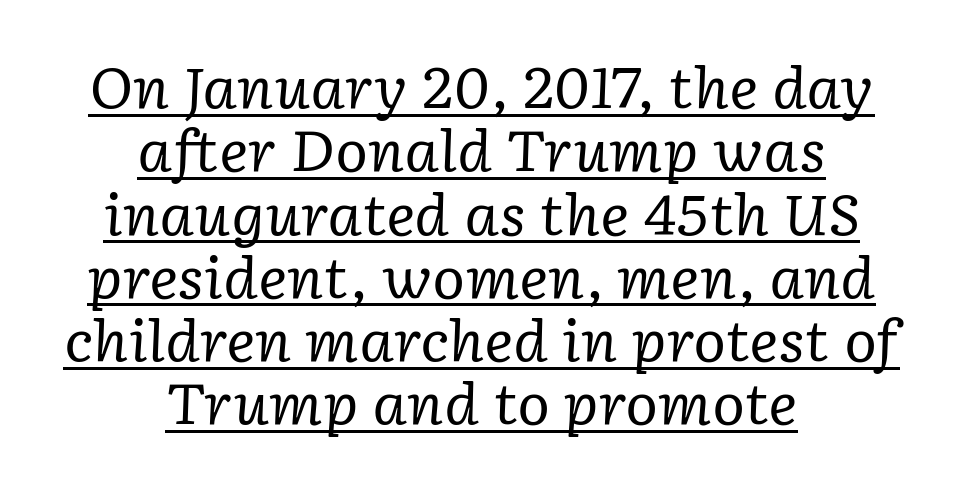
Q: Is the text bold? A: No.
Q: Is the text italic (slanted)? A: Yes, it leans right by about 2 degrees.
Q: Is the typeface a serif or a sans-serif typeface? A: Serif.
Q: Is the text underlined? A: Yes.
Q: How is the paragraph aligned? A: Centered.
Q: Is the spacing between letters normal or unusually wide? A: Normal.
Q: Is the spacing between lines tight, normal or loose? A: Tight.
Q: Width (condensed, normal, or wide)? A: Normal.
Q: Stroke contrast? A: Low.
Q: x-height? A: Medium.
Q: Monospaced? A: No.
